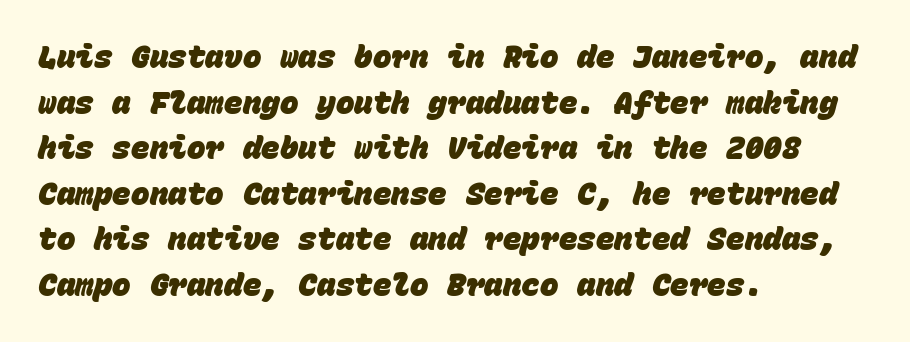
Q: Is the text bold? A: Yes.
Q: Is the typeface a serif or a sans-serif typeface? A: Sans-serif.
Q: Is the text underlined? A: No.
Q: How is the paragraph aligned? A: Left-aligned.
Q: Is the spacing between letters normal or unusually wide? A: Normal.
Q: Is the spacing between lines tight, normal or loose? A: Normal.
Q: Width (condensed, normal, or wide)? A: Normal.
Q: Stroke contrast? A: Low.
Q: x-height? A: Large.
Q: Monospaced? A: Yes.
